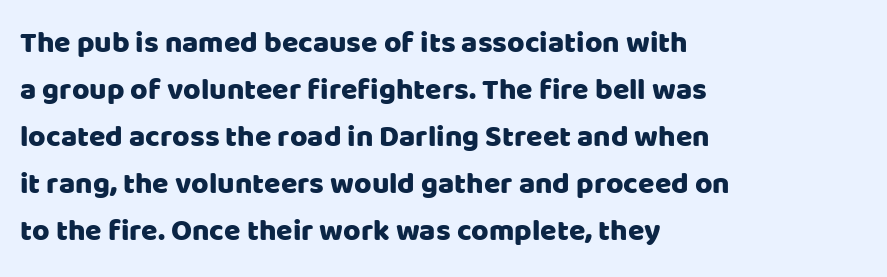
The image shows 30 px sans-serif type, upright; set left-aligned, normal line spacing (1.57x), normal letter spacing, not underlined; low stroke contrast and a large x-height.
